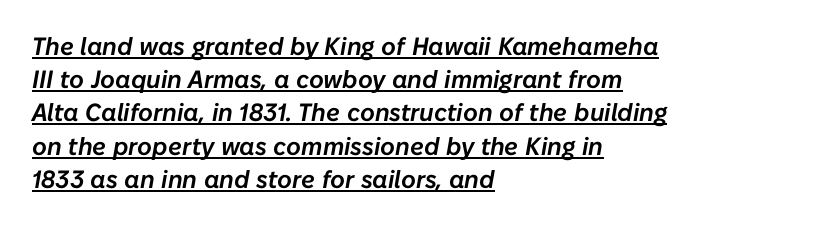
Q: Is the text italic (slanted)? A: Yes, it leans right by about 10 degrees.
Q: Is the text underlined? A: Yes.
Q: How is the paragraph aligned? A: Left-aligned.
Q: Is the spacing between letters normal or unusually wide? A: Normal.
Q: Is the spacing between lines tight, normal or loose? A: Normal.
